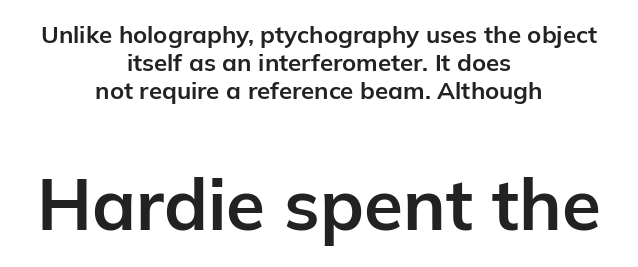
{"serif": "no", "italic": "no", "bold": "yes", "weight": "bold", "width": "normal", "stroke_contrast": "low", "x_height": "medium", "monospaced": "no", "underline": "no", "align": "center", "line_spacing_ratio": 1.16, "letter_spacing": "normal", "letter_spacing_em": 0.0, "larger_block": "second", "size_ratio": 2.96, "glyph_px": 71}
